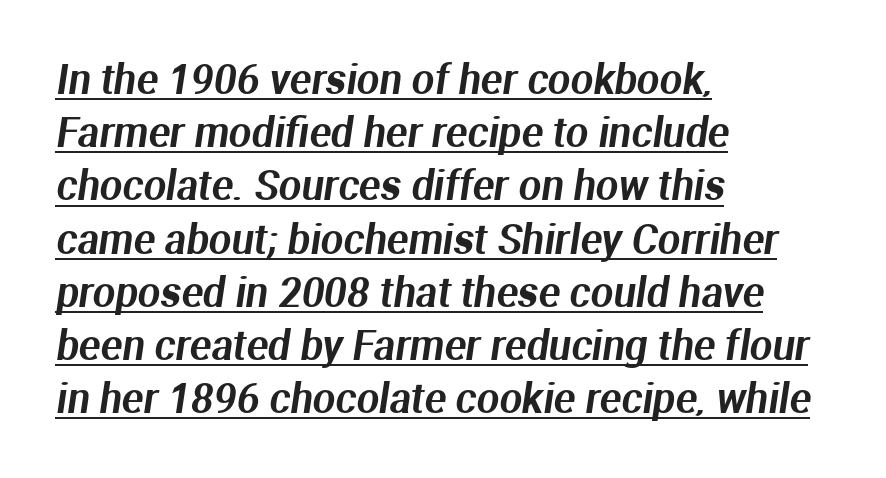
Q: Is the typeface a serif or a sans-serif typeface? A: Sans-serif.
Q: Is the text underlined? A: Yes.
Q: How is the paragraph aligned? A: Left-aligned.
Q: Is the spacing between letters normal or unusually wide? A: Normal.
Q: Is the spacing between lines tight, normal or loose? A: Normal.
Q: Width (condensed, normal, or wide)? A: Normal.
Q: Stroke contrast? A: Medium.
Q: x-height? A: Medium.
Q: Monospaced? A: No.
